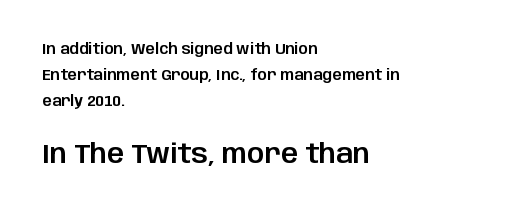
Rule under the text: the space is simply empty. The face used here appears at its bigger size in the lower chunk. Horizontally, the lines are justified to the leading edge only. Ordinary non-slanted type is in use. Tracking here is standard; glyphs follow each other at the usual distance.
